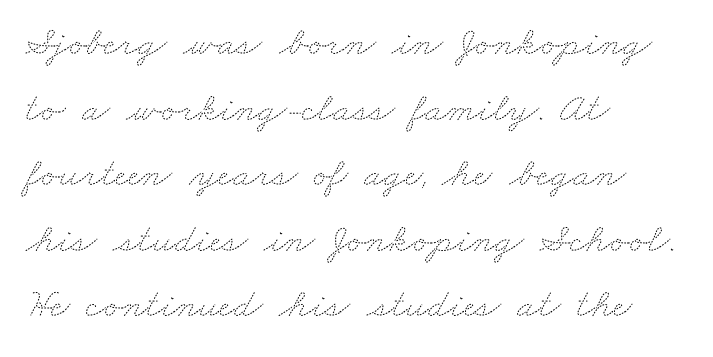
Q: Is the text bold? A: No.
Q: Is the text underlined? A: No.
Q: How is the paragraph aligned? A: Left-aligned.
Q: Is the spacing between letters normal or unusually wide? A: Normal.
Q: Is the spacing between lines tight, normal or loose? A: Normal.
Q: Width (condensed, normal, or wide)? A: Wide.
Q: Stroke contrast? A: Medium.
Q: x-height? A: Small.
Q: Monospaced? A: No.
